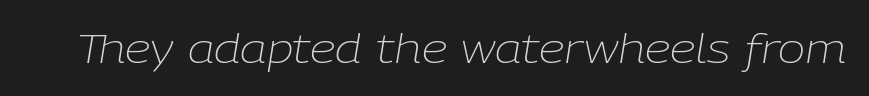
The image shows 41 px light type, italic (leaning right); set normal letter spacing, not underlined; low stroke contrast and a medium x-height.
